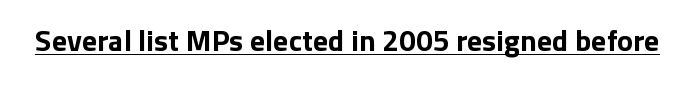
Q: Is the text bold? A: Yes.
Q: Is the text italic (slanted)? A: No, it is upright.
Q: Is the typeface a serif or a sans-serif typeface? A: Sans-serif.
Q: Is the text underlined? A: Yes.
Q: Is the spacing between letters normal or unusually wide? A: Normal.
Q: Width (condensed, normal, or wide)? A: Normal.
Q: Stroke contrast? A: Low.
Q: x-height? A: Medium.
Q: Monospaced? A: No.
